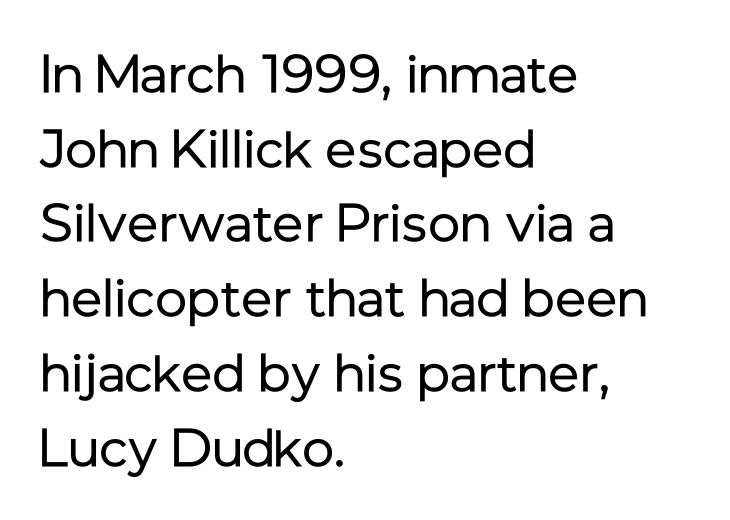
The image shows 53 px regular-weight sans-serif type, upright; set left-aligned, normal line spacing (1.41x), normal letter spacing, not underlined; low stroke contrast and a medium x-height.
